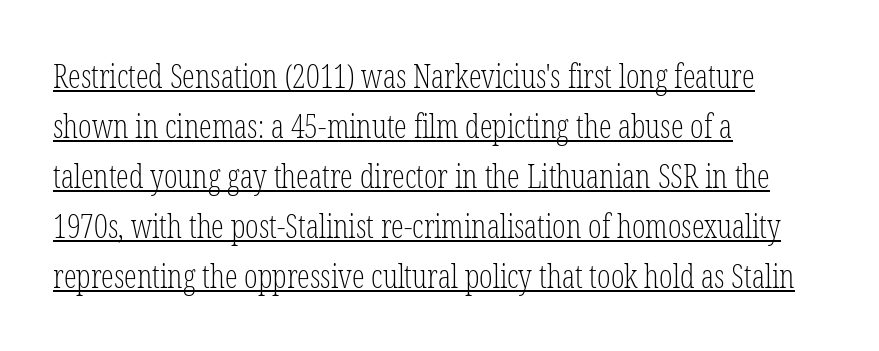
Heft: none added — not bold. Italic? Not at all — the glyphs are vertical. Serifs: yes, visible at the terminals of the letterforms. A classic flush-left, rag-right setting is used for this passage. This sample uses plain, unmodified letter spacing. The face used here is proportionally spaced, like ordinary book or web type.
